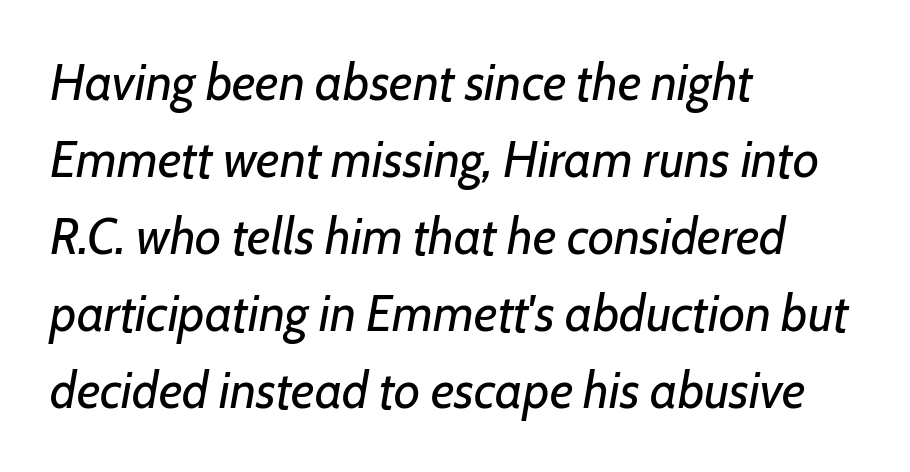
{"italic": "yes", "lean": "right", "slant_degrees": 7, "bold": "no", "weight": "regular", "width": "normal", "stroke_contrast": "low", "x_height": "medium", "monospaced": "no", "underline": "no", "align": "left", "line_spacing": "normal", "line_spacing_ratio": 1.51, "letter_spacing": "normal", "letter_spacing_em": 0.0, "glyph_px": 51}
